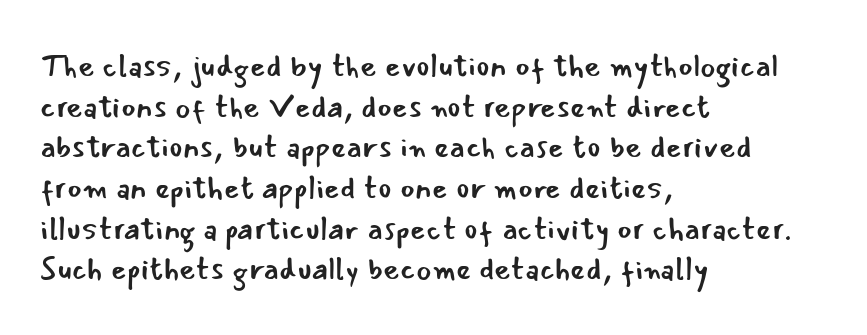
Students, note that the glyphs here touch the page at normal intervals. The characters display no serif detailing; their extremities are plain. Has an underline been added? It has not. The block of text has a typical density, with ordinary space between rows. Layout note: lines flush left. Note the varied advance widths — an 'i' is clearly narrower than an 'm'.
